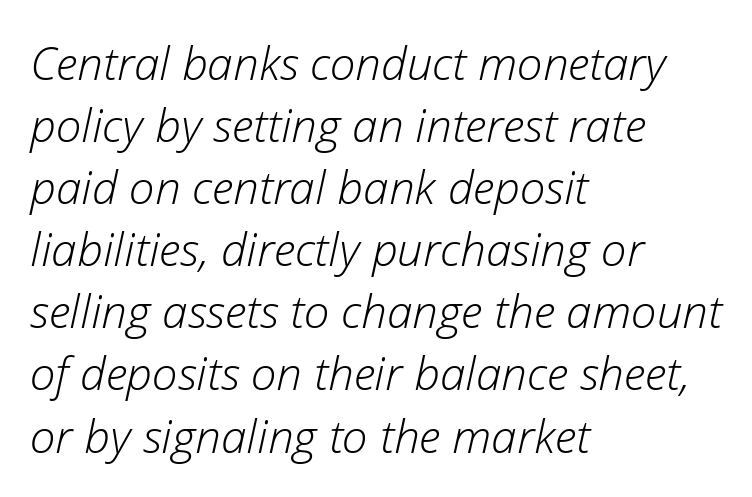
Compared with ordinary roman type, these characters are visibly tilted. A typesetter would call this leading conventional body-copy spacing. Students, note that the glyphs here touch the page at normal intervals. Is the stroke heavy? The answer is a plain regular-or-lighter. Bare-footed words on every line. A student would call this left alignment; a typographer would say flush left, rag right.
